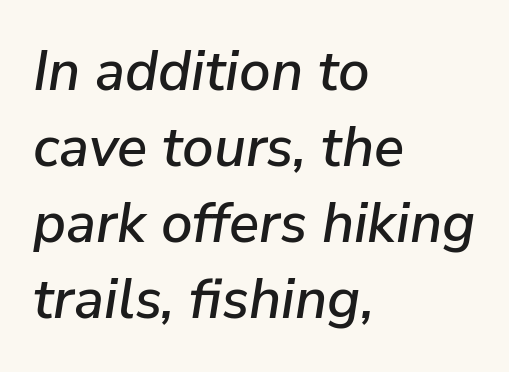
Q: Is the text italic (slanted)? A: Yes, it leans right by about 9 degrees.
Q: Is the text underlined? A: No.
Q: How is the paragraph aligned? A: Left-aligned.
Q: Is the spacing between letters normal or unusually wide? A: Normal.
Q: Is the spacing between lines tight, normal or loose? A: Normal.
Q: Width (condensed, normal, or wide)? A: Normal.
Q: Stroke contrast? A: Low.
Q: x-height? A: Medium.
Q: Monospaced? A: No.
